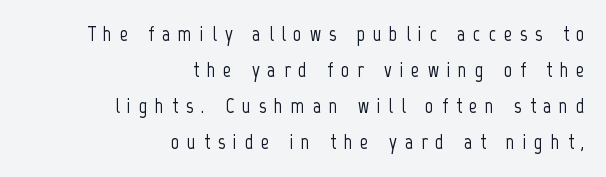
{"italic": "no", "underline": "no", "align": "right", "line_spacing_ratio": 1.72, "letter_spacing": "wide", "letter_spacing_em": 0.37, "glyph_px": 21}
